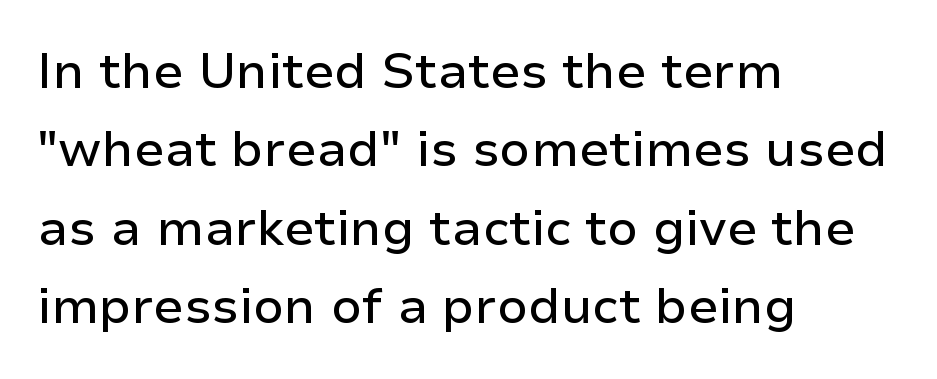
{"serif": "no", "italic": "no", "width": "normal", "stroke_contrast": "low", "x_height": "medium", "monospaced": "no", "underline": "no", "align": "left", "line_spacing": "normal", "line_spacing_ratio": 1.57, "letter_spacing": "normal", "letter_spacing_em": 0.0, "glyph_px": 50}
